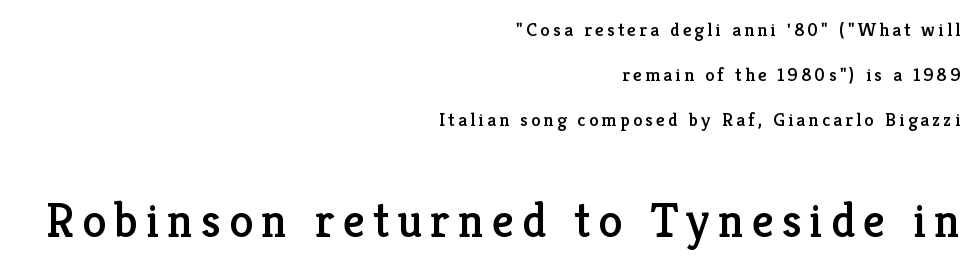
The lettering stays uniformly vertical, giving the passage a roman look. Each new line begins a long way beneath the previous one. This sample has the flowing, uneven cadence of proportional lettering. If you drew a ruler down the right edge, every line would touch it. Yep, those are serifs on the letters.
